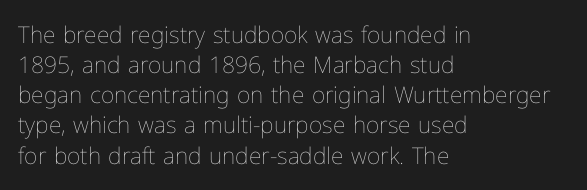
Teacher's note: observe the even left margin — that is flush-left alignment. Does extra space separate the letters? No, they use regular spacing. In terms of posture, this sample is upright. The glyphs are unaccompanied by any horizontal stroke below them. The lines sit at an ordinary, default distance from one another.
